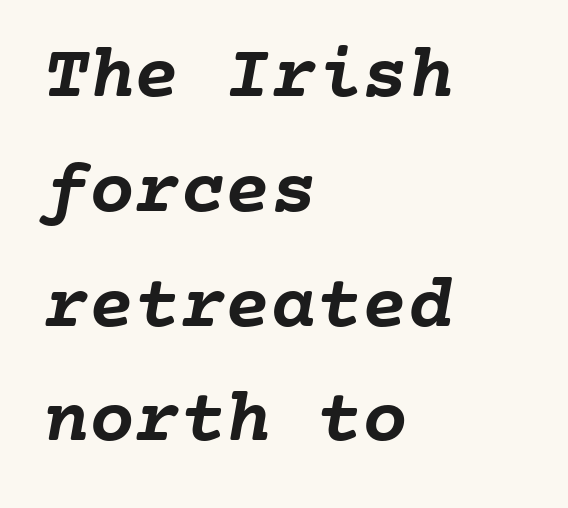
{"bold": "yes", "weight": "semibold", "width": "normal", "stroke_contrast": "low", "x_height": "medium", "monospaced": "yes", "underline": "no", "align": "left", "line_spacing": "normal", "line_spacing_ratio": 1.51, "letter_spacing": "normal", "letter_spacing_em": 0.0, "glyph_px": 76}
